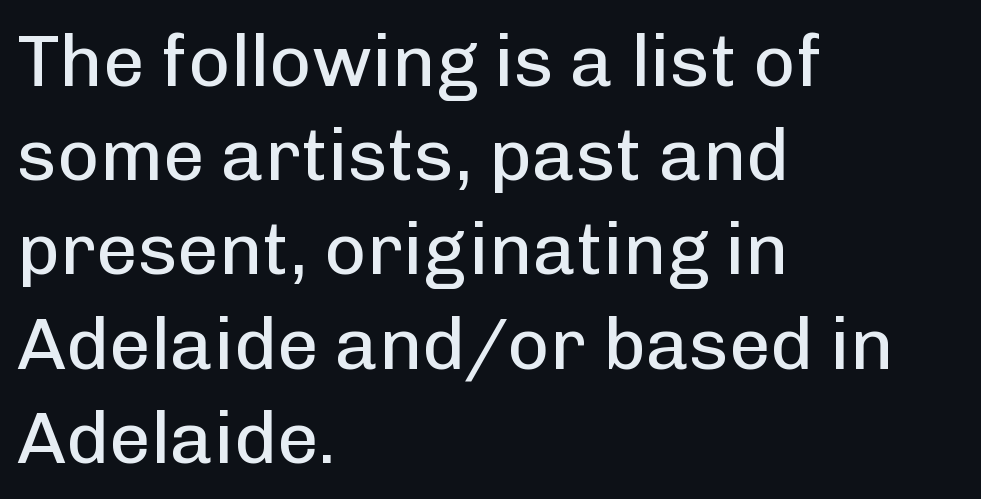
{"serif": "no", "italic": "no", "bold": "no", "weight": "regular", "width": "normal", "stroke_contrast": "low", "x_height": "medium", "monospaced": "no", "underline": "no", "align": "left", "line_spacing": "normal", "line_spacing_ratio": 1.29, "letter_spacing": "normal", "letter_spacing_em": 0.0, "glyph_px": 73}
